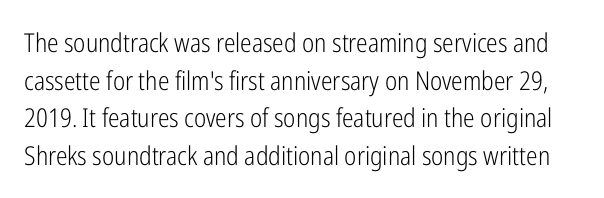
Q: Is the text bold? A: No.
Q: Is the text italic (slanted)? A: No, it is upright.
Q: Is the text underlined? A: No.
Q: Is the spacing between letters normal or unusually wide? A: Normal.
Q: Is the spacing between lines tight, normal or loose? A: Normal.
